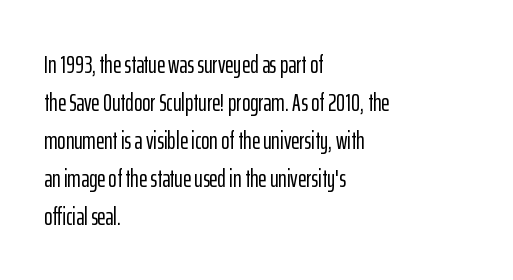
Plain, unruled lines of type. Each word holds together tightly as a unit, with standard inter-letter gaps. Every row of glyphs begins at an identical x-position on the left. Leading matches the norm, producing a regular column.
